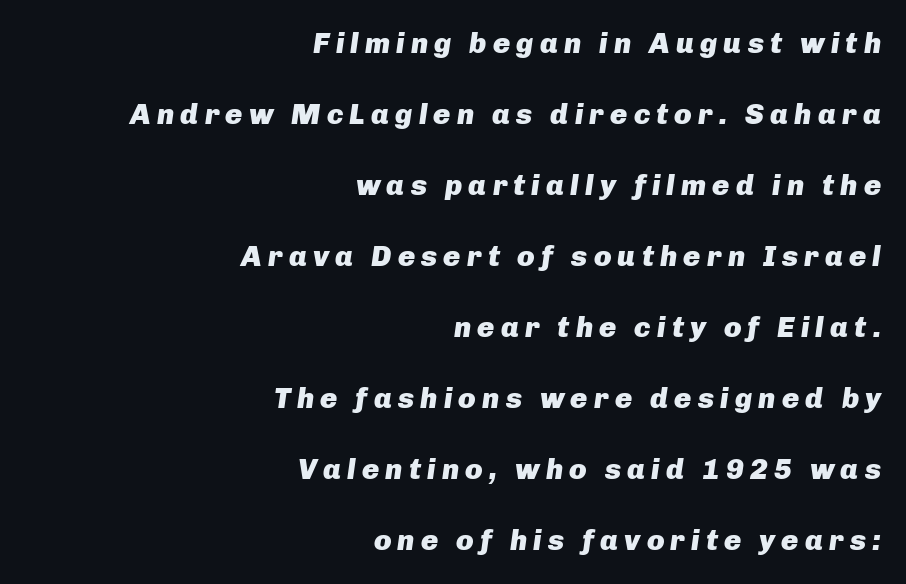
The image shows 29 px heavy type, italic (leaning right); set right-aligned, loose line spacing (2.45x), unusually wide letter spacing (+0.21 em), not underlined; low stroke contrast and a medium x-height.
